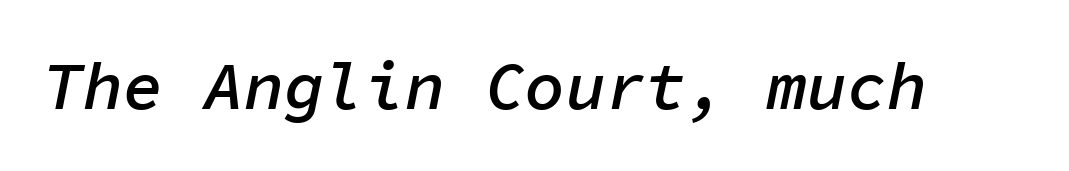
Q: Is the text bold? A: Semi-bold.
Q: Is the text italic (slanted)? A: Yes, it leans right by about 11 degrees.
Q: Is the text underlined? A: No.
Q: Is the spacing between letters normal or unusually wide? A: Normal.
Q: Width (condensed, normal, or wide)? A: Normal.
Q: Stroke contrast? A: Low.
Q: x-height? A: Medium.
Q: Monospaced? A: Yes.
